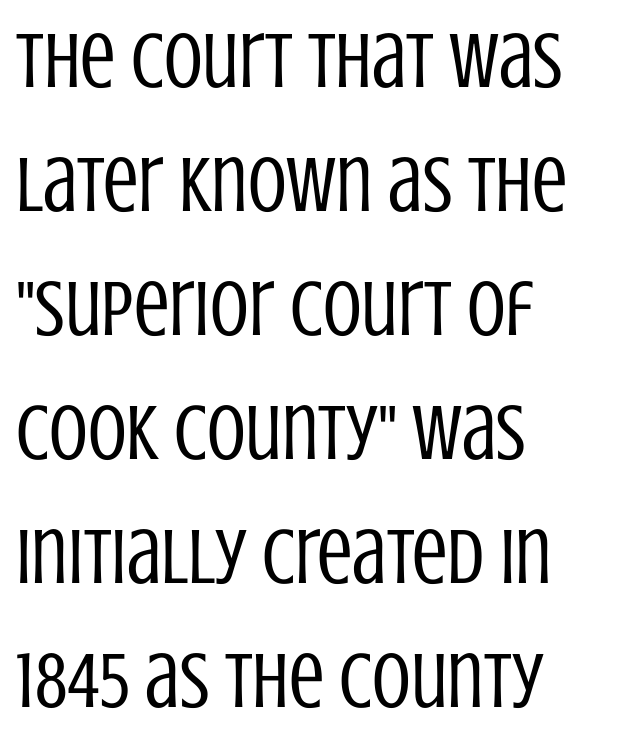
Every character sits straight up, as roman type does. Leftover space on each line is placed entirely after the last word. The letters sit at their default tracking, neither squeezed nor spread. Proportional: the letters do not fall into vertical columns.
